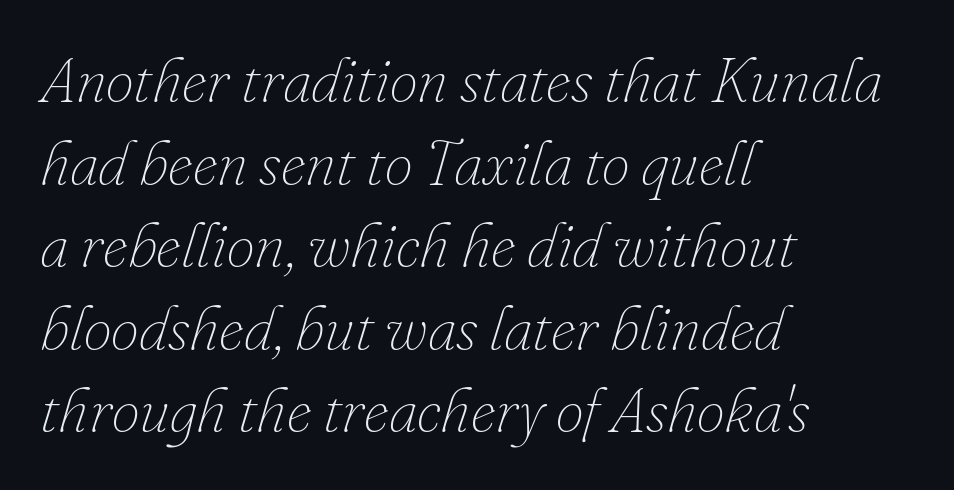
Q: Is the text bold? A: No.
Q: Is the text italic (slanted)? A: Yes, it leans right by about 16 degrees.
Q: Is the text underlined? A: No.
Q: How is the paragraph aligned? A: Left-aligned.
Q: Is the spacing between letters normal or unusually wide? A: Normal.
Q: Is the spacing between lines tight, normal or loose? A: Normal.
Q: Width (condensed, normal, or wide)? A: Normal.
Q: Stroke contrast? A: Low.
Q: x-height? A: Small.
Q: Monospaced? A: No.
